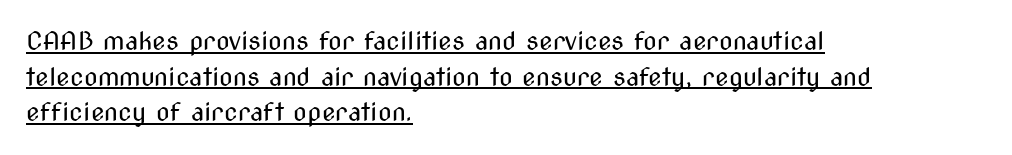
The image shows 25 px text type, upright; set left-aligned, normal line spacing (1.43x), normal letter spacing, underlined.
